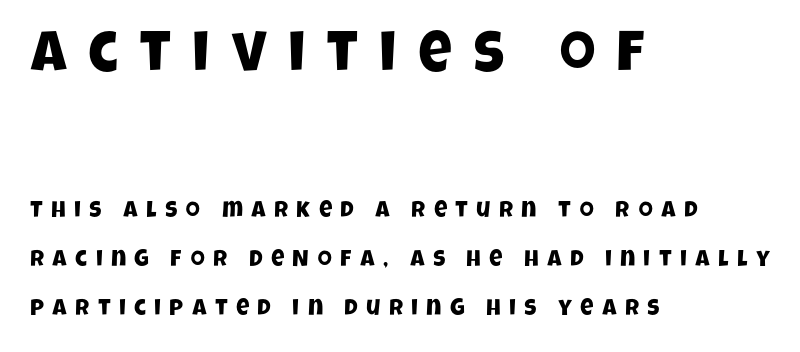
{"serif": "no", "width": "condensed", "stroke_contrast": "low", "x_height": "large", "monospaced": "no", "underline": "no", "align": "left", "line_spacing": "loose", "line_spacing_ratio": 2.13, "letter_spacing": "wide", "letter_spacing_em": 0.37, "larger_block": "first", "size_ratio": 2.52, "glyph_px": 58}
